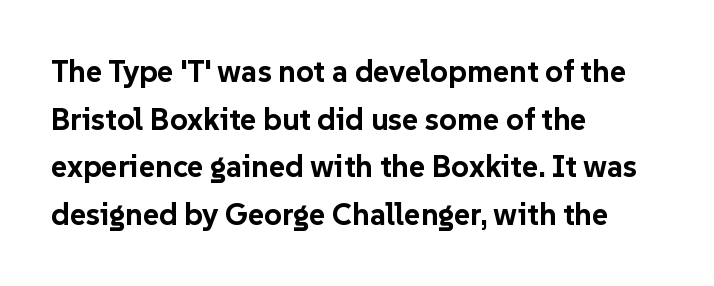
{"serif": "no", "italic": "no", "bold": "yes", "weight": "bold", "width": "normal", "stroke_contrast": "low", "x_height": "medium", "monospaced": "no", "underline": "no", "align": "left", "line_spacing": "normal", "line_spacing_ratio": 1.54, "letter_spacing": "normal", "letter_spacing_em": 0.0, "glyph_px": 31}
